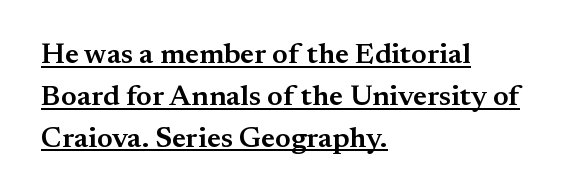
The image shows 29 px semibold serif type, upright; set left-aligned, normal line spacing (1.44x), normal letter spacing, underlined; medium stroke contrast and a small x-height.
